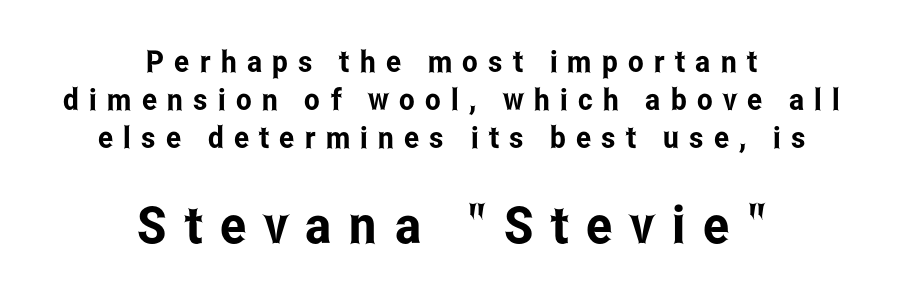
{"serif": "no", "italic": "no", "width": "condensed", "stroke_contrast": "low", "x_height": "medium", "monospaced": "no", "underline": "no", "align": "center", "line_spacing": "normal", "line_spacing_ratio": 1.26, "letter_spacing": "wide", "letter_spacing_em": 0.34, "larger_block": "second", "size_ratio": 1.73, "glyph_px": 52}
